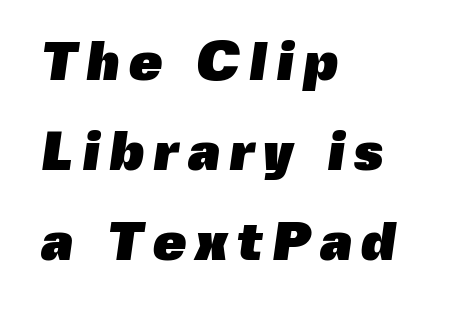
The image shows 54 px heavy sans-serif type; set left-aligned, normal line spacing (1.67x), not underlined; a medium x-height.
